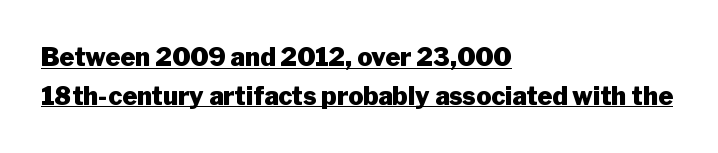
Q: Is the text bold? A: Yes.
Q: Is the text italic (slanted)? A: No, it is upright.
Q: Is the text underlined? A: Yes.
Q: How is the paragraph aligned? A: Left-aligned.
Q: Is the spacing between letters normal or unusually wide? A: Normal.
Q: Is the spacing between lines tight, normal or loose? A: Normal.
